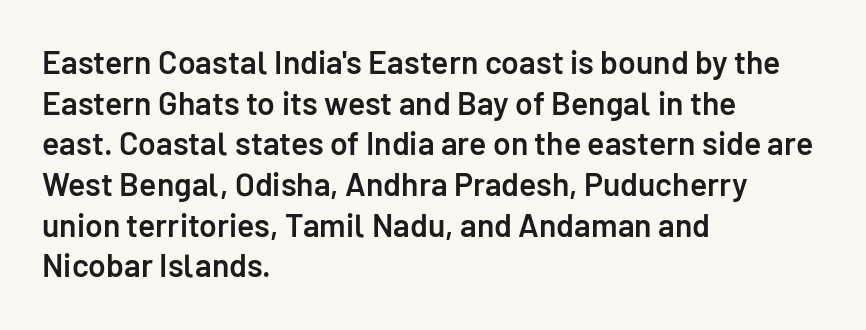
Q: Is the text bold? A: Semi-bold.
Q: Is the text italic (slanted)? A: No, it is upright.
Q: Is the typeface a serif or a sans-serif typeface? A: Sans-serif.
Q: Is the text underlined? A: No.
Q: How is the paragraph aligned? A: Left-aligned.
Q: Is the spacing between letters normal or unusually wide? A: Normal.
Q: Is the spacing between lines tight, normal or loose? A: Normal.
Q: Width (condensed, normal, or wide)? A: Normal.
Q: Stroke contrast? A: Low.
Q: x-height? A: Medium.
Q: Monospaced? A: No.
